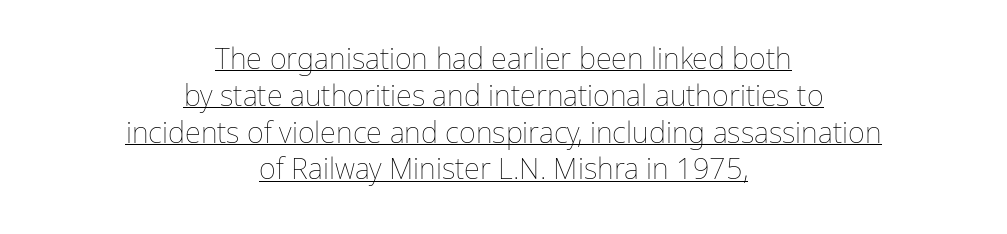
Q: Is the text bold? A: No.
Q: Is the text italic (slanted)? A: No, it is upright.
Q: Is the text underlined? A: Yes.
Q: How is the paragraph aligned? A: Centered.
Q: Is the spacing between letters normal or unusually wide? A: Normal.
Q: Is the spacing between lines tight, normal or loose? A: Normal.
Q: Width (condensed, normal, or wide)? A: Normal.
Q: Stroke contrast? A: Low.
Q: x-height? A: Medium.
Q: Monospaced? A: No.
